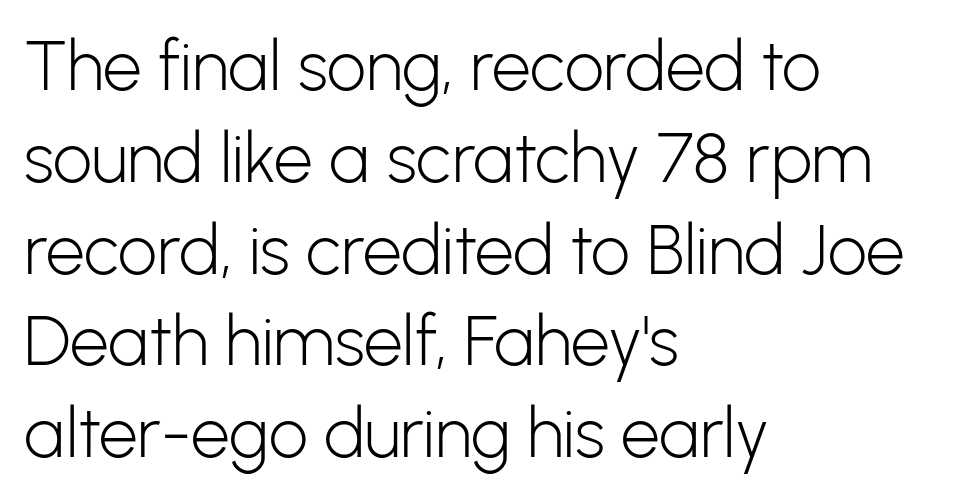
Q: Is the text bold? A: No.
Q: Is the text italic (slanted)? A: No, it is upright.
Q: Is the typeface a serif or a sans-serif typeface? A: Sans-serif.
Q: Is the text underlined? A: No.
Q: How is the paragraph aligned? A: Left-aligned.
Q: Is the spacing between letters normal or unusually wide? A: Normal.
Q: Is the spacing between lines tight, normal or loose? A: Normal.
Q: Width (condensed, normal, or wide)? A: Normal.
Q: Stroke contrast? A: Low.
Q: x-height? A: Medium.
Q: Monospaced? A: No.
